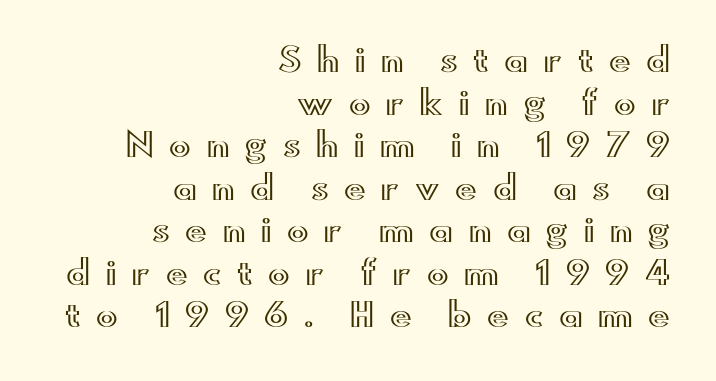
The image shows 32 px wide type, upright; set right-aligned, normal line spacing (1.33x), unusually wide letter spacing (+0.49 em), not underlined; a small x-height.
